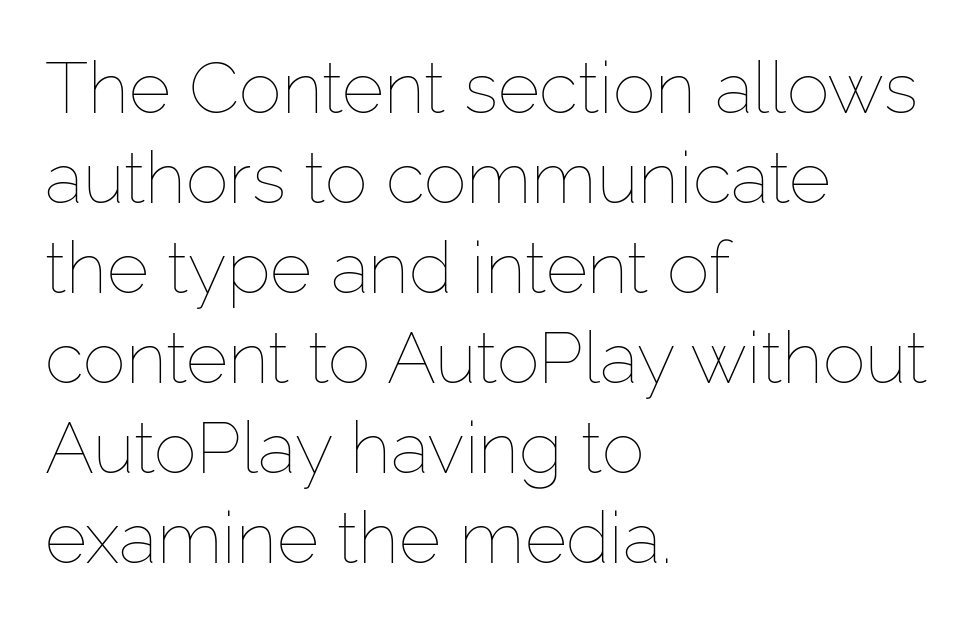
The image shows 72 px thin type, upright; set left-aligned, normal line spacing (1.25x), normal letter spacing, not underlined; low stroke contrast and a medium x-height.
